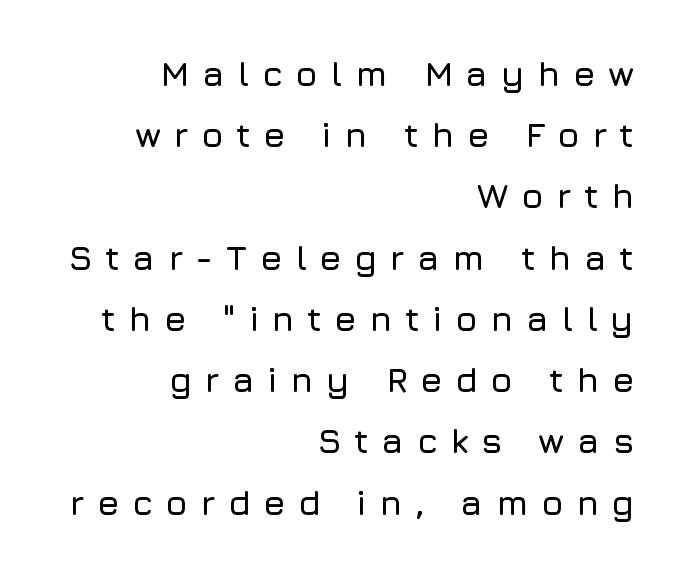
{"serif": "no", "italic": "no", "width": "normal", "stroke_contrast": "low", "x_height": "medium", "monospaced": "no", "underline": "no", "align": "right", "line_spacing_ratio": 1.75, "letter_spacing": "wide", "letter_spacing_em": 0.36, "glyph_px": 35}
